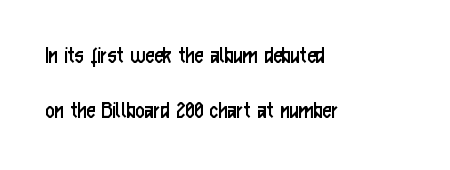
The image shows 25 px text type, upright; set left-aligned, loose line spacing (2.21x), normal letter spacing, not underlined.
